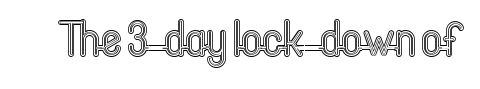
{"italic": "no", "width": "condensed", "x_height": "medium", "monospaced": "no", "underline": "no", "letter_spacing": "normal", "letter_spacing_em": 0.0, "glyph_px": 50}
